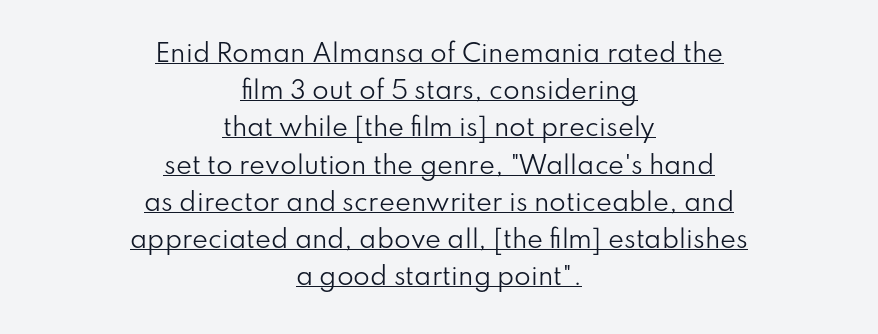
Q: Is the text bold? A: No.
Q: Is the text italic (slanted)? A: No, it is upright.
Q: Is the text underlined? A: Yes.
Q: How is the paragraph aligned? A: Centered.
Q: Is the spacing between letters normal or unusually wide? A: Normal.
Q: Is the spacing between lines tight, normal or loose? A: Normal.
